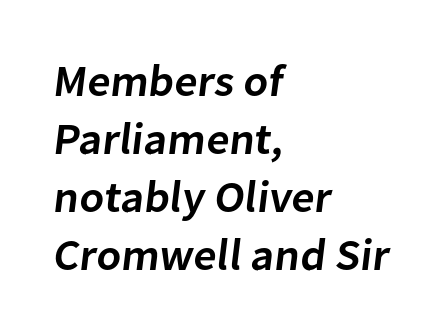
{"serif": "no", "bold": "semi", "weight": "semibold", "width": "normal", "stroke_contrast": "low", "x_height": "medium", "monospaced": "no", "underline": "no", "align": "left", "line_spacing": "normal", "line_spacing_ratio": 1.32, "letter_spacing": "normal", "letter_spacing_em": 0.0, "glyph_px": 44}
